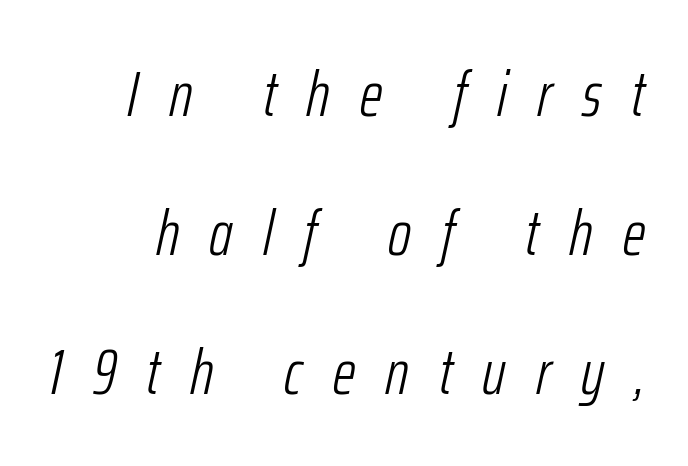
The line-height multiplier appears high, well above default. The passage shown is not bold in any degree. Every character sits at an angle, as italics do. Each word looks stretched out because of the extra space between its letters. The letters advance in unequal steps, a hallmark of proportional type.
